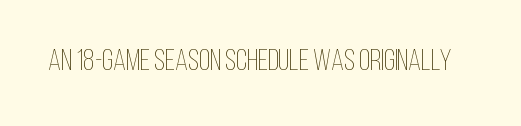
Q: Is the text bold? A: No.
Q: Is the text italic (slanted)? A: No, it is upright.
Q: Is the text underlined? A: No.
Q: Is the spacing between letters normal or unusually wide? A: Normal.
Q: Width (condensed, normal, or wide)? A: Condensed.
Q: Stroke contrast? A: Low.
Q: x-height? A: Large.
Q: Monospaced? A: No.
